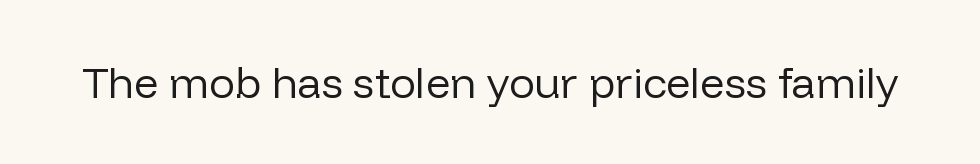
Q: Is the text bold? A: No.
Q: Is the text italic (slanted)? A: No, it is upright.
Q: Is the typeface a serif or a sans-serif typeface? A: Sans-serif.
Q: Is the text underlined? A: No.
Q: Is the spacing between letters normal or unusually wide? A: Normal.
Q: Width (condensed, normal, or wide)? A: Normal.
Q: Stroke contrast? A: Low.
Q: x-height? A: Medium.
Q: Monospaced? A: No.
